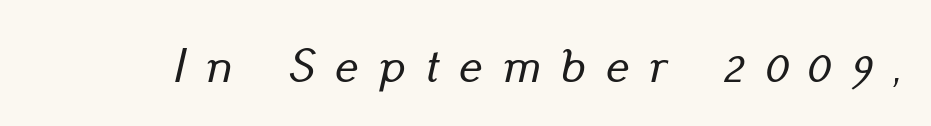
{"italic": "yes", "lean": "right", "slant_degrees": 13, "width": "normal", "stroke_contrast": "low", "x_height": "small", "monospaced": "no", "underline": "no", "letter_spacing": "wide", "letter_spacing_em": 0.43, "glyph_px": 48}
